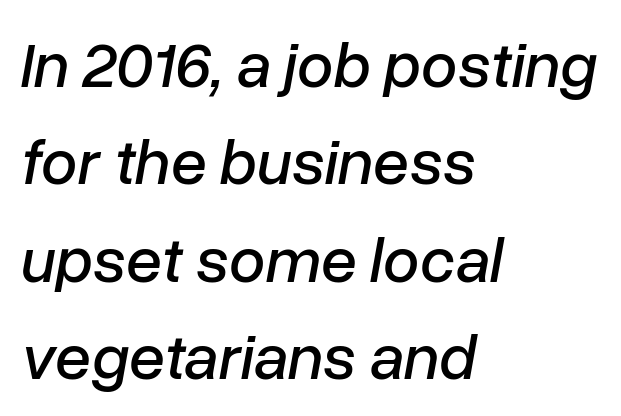
Unmarked baselines from the first word to the last. The letterforms sit shoulder to shoulder at normal distance. Here the designer chose a conventional face with non-uniform glyph widths. Compared with ordinary roman type, these characters are visibly tilted. Every row of glyphs begins at an identical x-position on the left.
